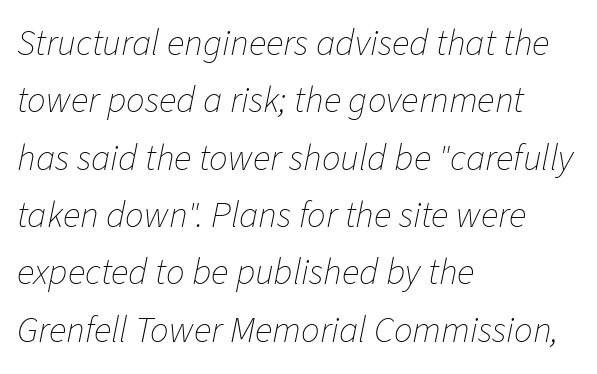
Here the designer chose a conventional face with non-uniform glyph widths. In terms of letterspacing, this is plain default setting. The axis of the letterforms is tilted away from vertical. Successive baselines arrive at the customary interval. Any mark beneath the type? The region is blank.
